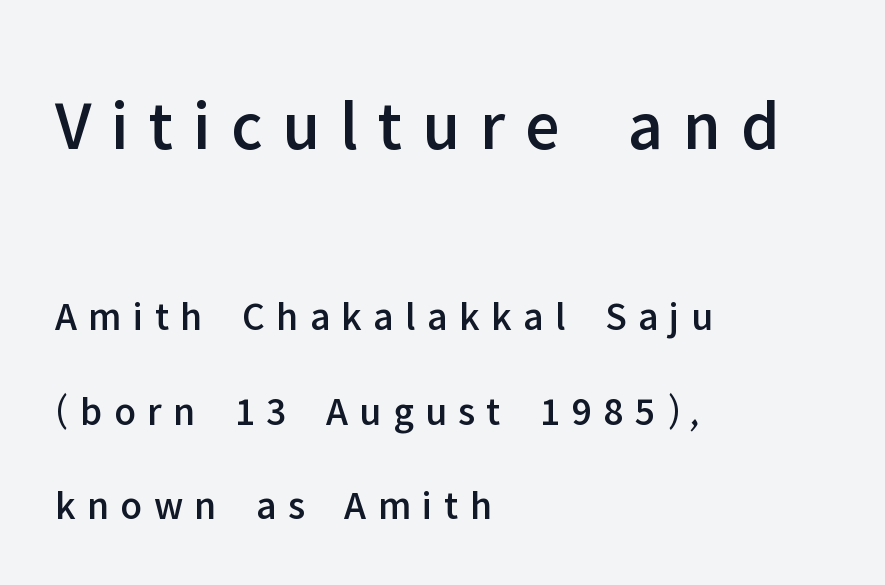
Q: Is the text italic (slanted)? A: No, it is upright.
Q: Is the typeface a serif or a sans-serif typeface? A: Sans-serif.
Q: Is the text underlined? A: No.
Q: How is the paragraph aligned? A: Left-aligned.
Q: Is the spacing between letters normal or unusually wide? A: Unusually wide.
Q: Is the spacing between lines tight, normal or loose? A: Loose.
Q: Which block of text is set in a larger size, the first (top) or the second (bottom)? A: The first (top) one.
Q: Width (condensed, normal, or wide)? A: Normal.
Q: Stroke contrast? A: Low.
Q: x-height? A: Medium.
Q: Monospaced? A: No.
